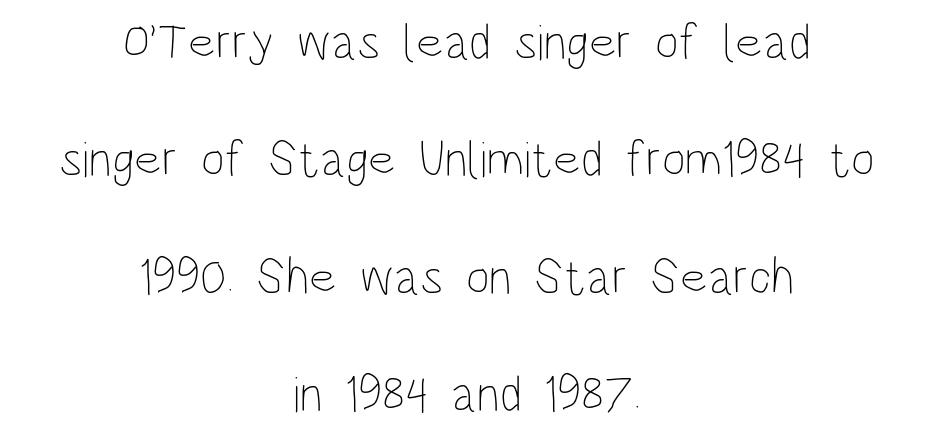
Q: Is the text bold? A: No.
Q: Is the text italic (slanted)? A: No, it is upright.
Q: Is the text underlined? A: No.
Q: How is the paragraph aligned? A: Centered.
Q: Is the spacing between letters normal or unusually wide? A: Normal.
Q: Is the spacing between lines tight, normal or loose? A: Loose.
Q: Width (condensed, normal, or wide)? A: Condensed.
Q: Stroke contrast? A: Low.
Q: x-height? A: Large.
Q: Monospaced? A: No.
